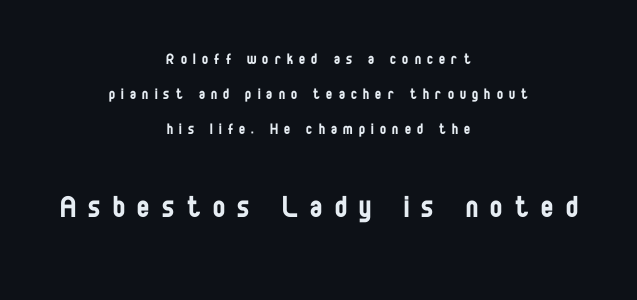
Reading down the block, each line starts at a different indent, mirrored at its end. Students, observe: this is what heavily led, spacious text looks like. Unmarked baselines from the first word to the last. The weight tops out at a normal text grade.
